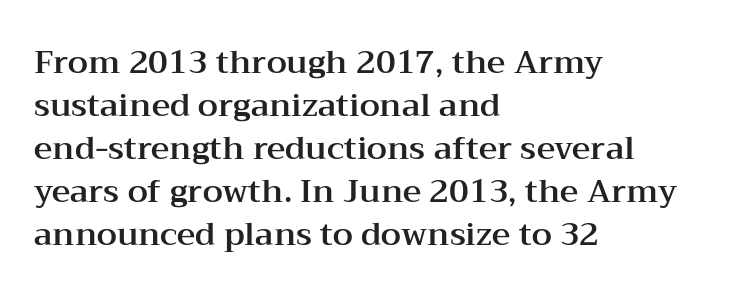
The passage shown is typeset with a serif family. Nope, not italic — everything's standing straight. Vertical spacing — default. Here the designer chose a conventional face with non-uniform glyph widths.
